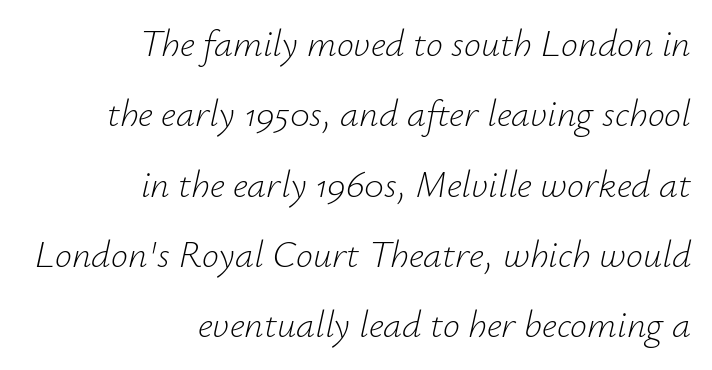
{"italic": "yes", "lean": "right", "slant_degrees": 12, "bold": "no", "weight": "light", "width": "normal", "stroke_contrast": "low", "x_height": "small", "monospaced": "no", "underline": "no", "align": "right", "line_spacing_ratio": 1.85, "letter_spacing": "normal", "letter_spacing_em": 0.0, "glyph_px": 38}
